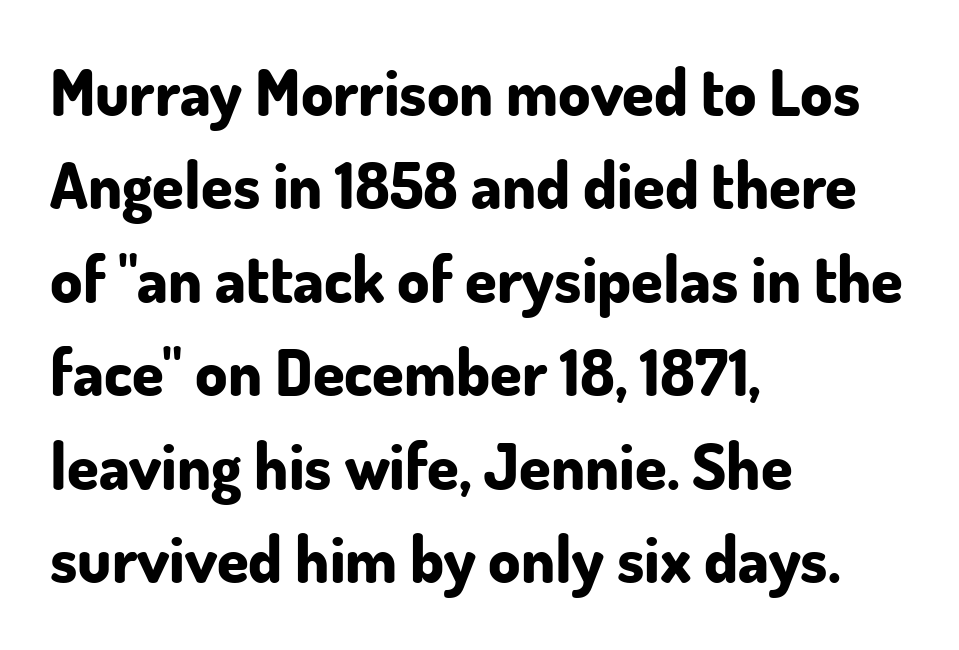
{"serif": "no", "italic": "no", "bold": "yes", "weight": "bold", "width": "normal", "stroke_contrast": "low", "x_height": "small", "monospaced": "no", "underline": "no", "align": "left", "line_spacing": "normal", "line_spacing_ratio": 1.46, "letter_spacing": "normal", "letter_spacing_em": 0.0, "glyph_px": 64}
